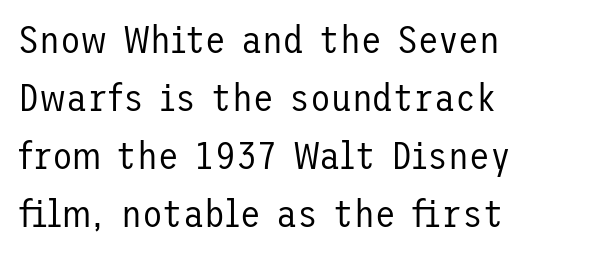
Q: Is the text bold? A: No.
Q: Is the text italic (slanted)? A: No, it is upright.
Q: Is the typeface a serif or a sans-serif typeface? A: Sans-serif.
Q: Is the text underlined? A: No.
Q: How is the paragraph aligned? A: Left-aligned.
Q: Is the spacing between letters normal or unusually wide? A: Normal.
Q: Is the spacing between lines tight, normal or loose? A: Normal.
Q: Width (condensed, normal, or wide)? A: Normal.
Q: Stroke contrast? A: Low.
Q: x-height? A: Medium.
